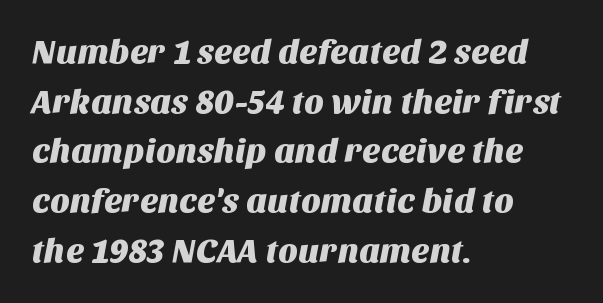
The image shows 34 px sans-serif type; set left-aligned, normal line spacing (1.46x), normal letter spacing, not underlined; medium stroke contrast and a large x-height.
